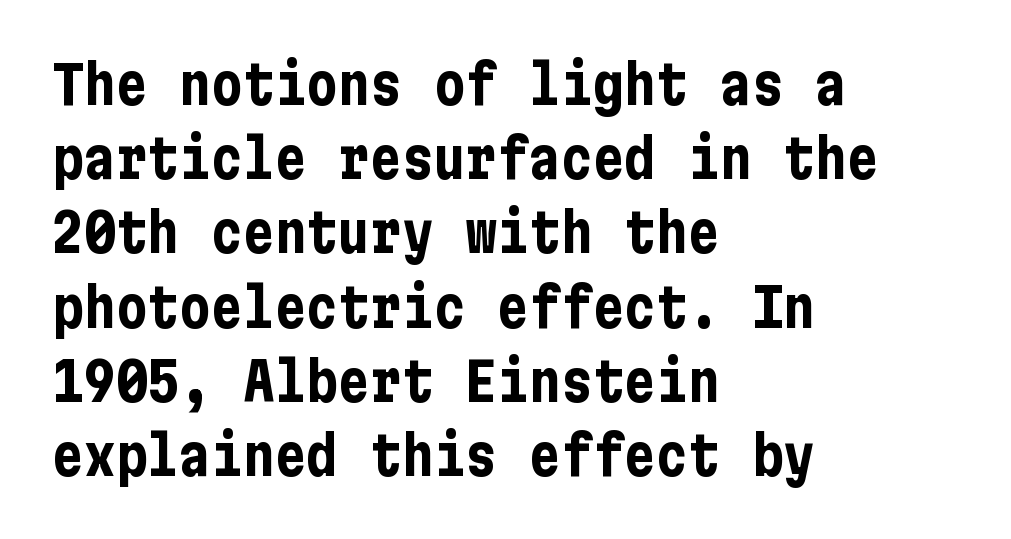
The image shows 53 px bold, condensed sans-serif type, upright; set left-aligned, normal line spacing (1.4x), normal letter spacing, not underlined; low stroke contrast and a medium x-height.
